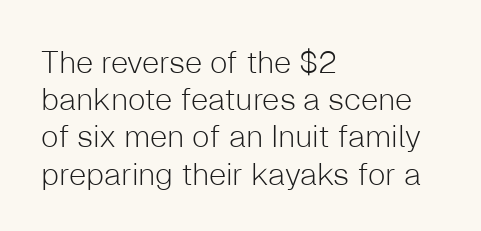
The image shows 31 px light sans-serif type, upright; set left-aligned, line spacing 1.2x, normal letter spacing, not underlined; low stroke contrast and a medium x-height.
